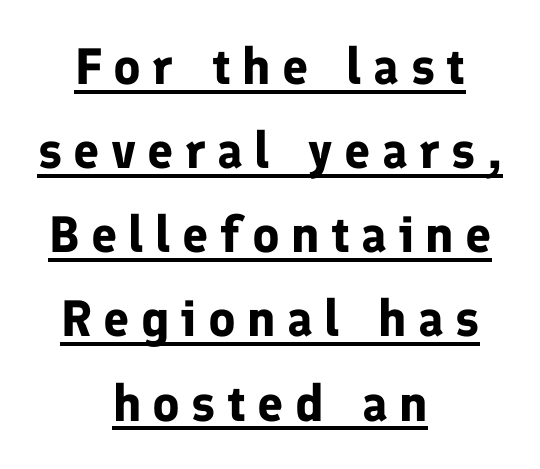
Q: Is the text bold? A: Yes.
Q: Is the text italic (slanted)? A: No, it is upright.
Q: Is the typeface a serif or a sans-serif typeface? A: Sans-serif.
Q: Is the text underlined? A: Yes.
Q: How is the paragraph aligned? A: Centered.
Q: Is the spacing between letters normal or unusually wide? A: Unusually wide.
Q: Is the spacing between lines tight, normal or loose? A: Normal.
Q: Width (condensed, normal, or wide)? A: Normal.
Q: Stroke contrast? A: Low.
Q: x-height? A: Medium.
Q: Monospaced? A: No.
